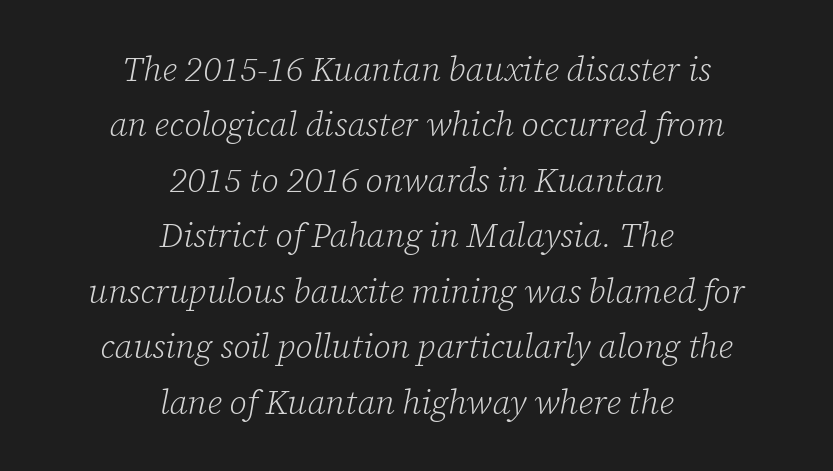
Yep, that's italic — everything's leaning. Line spacing here is normal. The letters advance in unequal steps, a hallmark of proportional type. The lines in this sample share a center point and differ in where they start and stop. Caption: face not bold, strokes unweighted.
